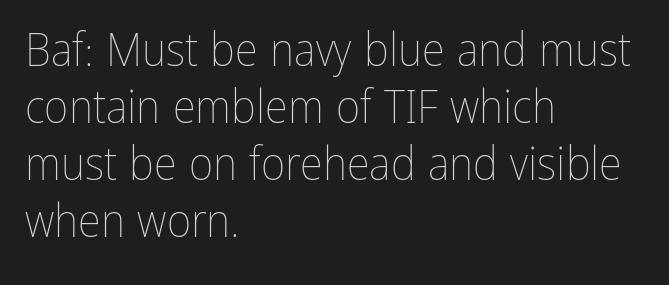
{"italic": "no", "bold": "no", "weight": "thin", "width": "condensed", "stroke_contrast": "low", "x_height": "medium", "monospaced": "no", "underline": "no", "align": "left", "line_spacing_ratio": 1.21, "letter_spacing": "normal", "letter_spacing_em": 0.0, "glyph_px": 47}
